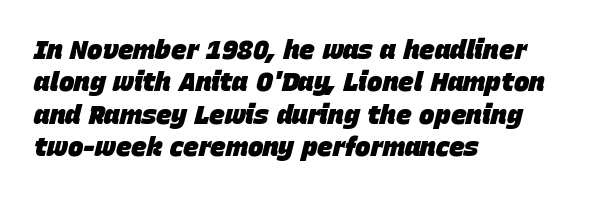
The image shows 26 px bold type, italic (leaning right); set left-aligned, normal line spacing (1.25x), normal letter spacing, not underlined.
